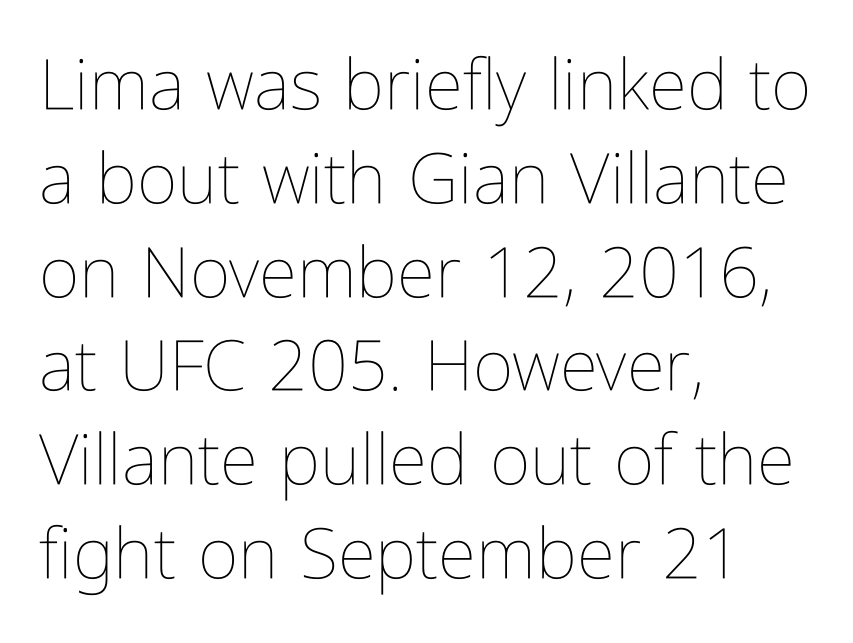
Which margin do the lines hug? The left one — the right edge is uneven. Caption: face not bold, strokes unweighted. Looks like regular typesetting: each glyph gets only the width it needs. Vertical strokes here are truly vertical. Inter-character spacing is left at the font's built-in metrics. How would I describe the line gaps? Plain and ordinary.
